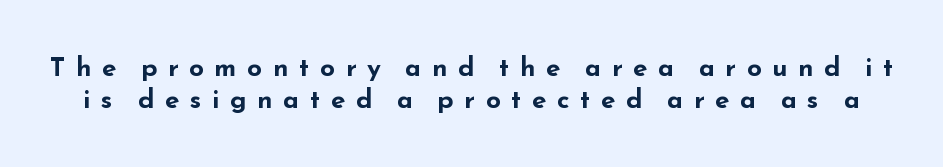
Q: Is the text bold? A: Yes.
Q: Is the text italic (slanted)? A: No, it is upright.
Q: Is the text underlined? A: No.
Q: Is the spacing between letters normal or unusually wide? A: Unusually wide.
